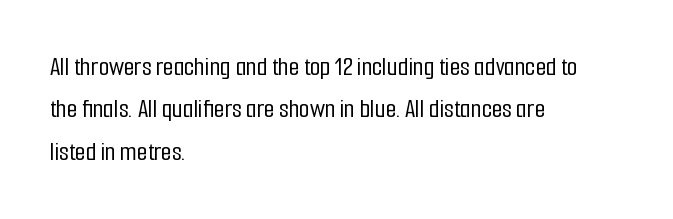
Q: Is the text italic (slanted)? A: No, it is upright.
Q: Is the text underlined? A: No.
Q: How is the paragraph aligned? A: Left-aligned.
Q: Is the spacing between letters normal or unusually wide? A: Normal.
Q: Is the spacing between lines tight, normal or loose? A: Normal.
